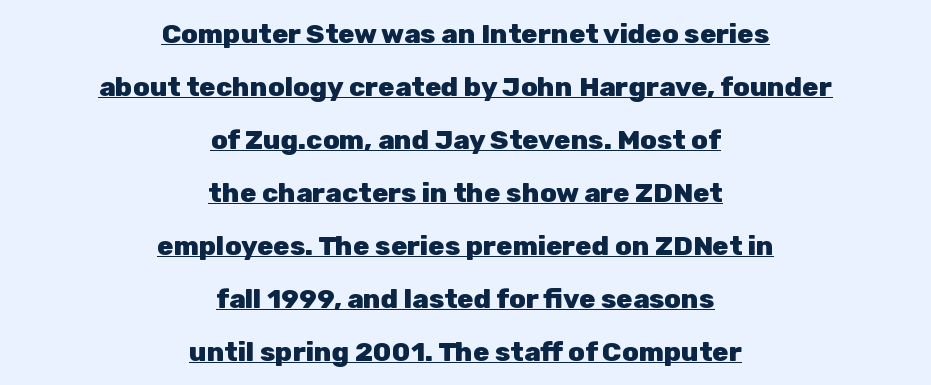
Is there any slant? The stems are plumb. Nothing unusual about the tracking: characters are spaced as the font intends. Compared with typical paragraphs, the rows here are farther apart. Both edges are ragged and mirror each other, which tells us the setting is centered.
